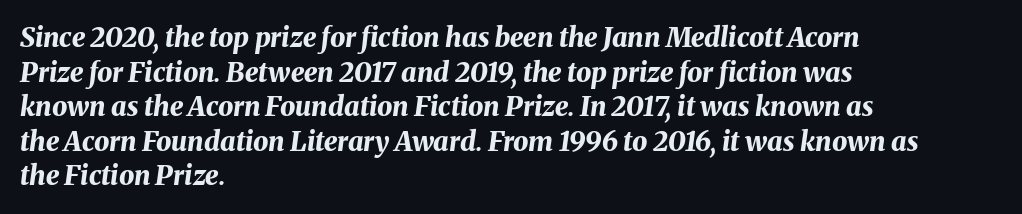
{"italic": "yes", "lean": "right", "slant_degrees": 8, "bold": "yes", "underline": "no", "align": "left", "line_spacing": "normal", "line_spacing_ratio": 1.28, "letter_spacing": "normal", "letter_spacing_em": 0.0, "glyph_px": 27}
